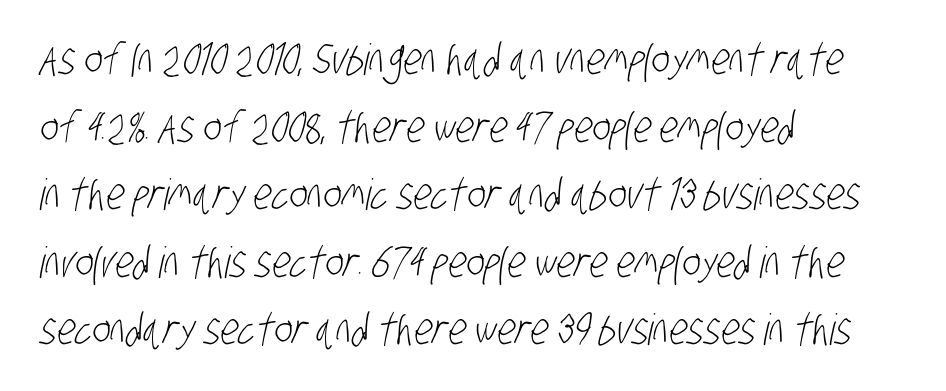
The image shows 43 px light, condensed sans-serif type; set left-aligned, normal line spacing (1.57x), normal letter spacing, not underlined; low stroke contrast and a large x-height.
